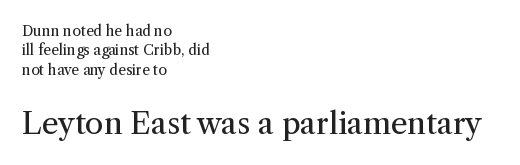
{"serif": "yes", "italic": "no", "bold": "no", "weight": "regular", "width": "normal", "stroke_contrast": "medium", "x_height": "medium", "monospaced": "no", "underline": "no", "align": "left", "line_spacing": "normal", "line_spacing_ratio": 1.39, "letter_spacing": "normal", "letter_spacing_em": 0.0, "larger_block": "second", "size_ratio": 2.14, "glyph_px": 30}
